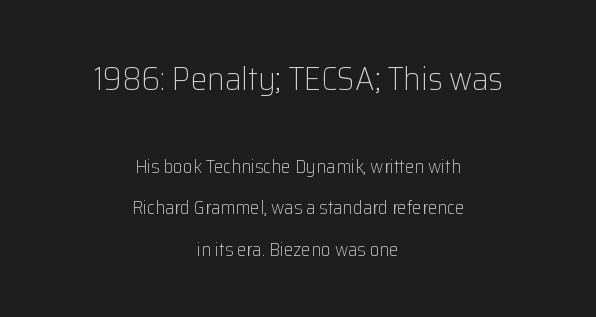
The image shows 33 px light sans-serif type, upright; set centered, loose line spacing (2.19x), normal letter spacing, not underlined; the first (top) block is 1.74x larger; low stroke contrast and a medium x-height.
